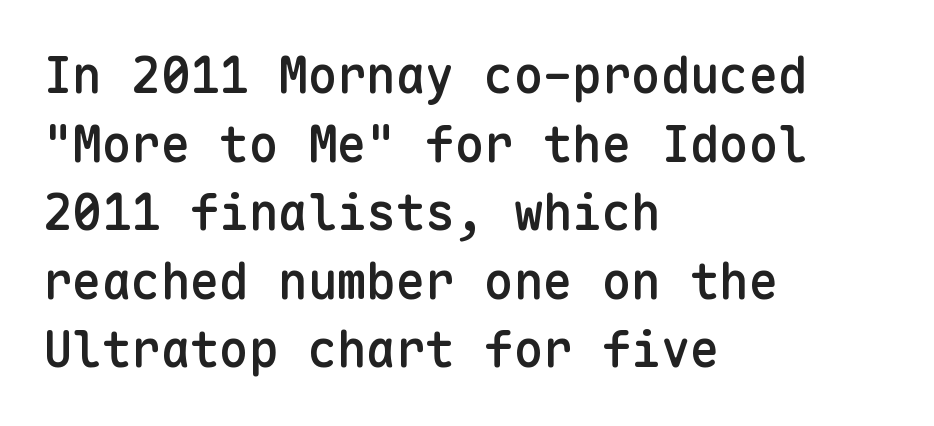
Q: Is the text bold? A: Semi-bold.
Q: Is the text italic (slanted)? A: No, it is upright.
Q: Is the typeface a serif or a sans-serif typeface? A: Sans-serif.
Q: Is the text underlined? A: No.
Q: How is the paragraph aligned? A: Left-aligned.
Q: Is the spacing between letters normal or unusually wide? A: Normal.
Q: Is the spacing between lines tight, normal or loose? A: Normal.
Q: Width (condensed, normal, or wide)? A: Normal.
Q: Stroke contrast? A: Low.
Q: x-height? A: Medium.
Q: Monospaced? A: Yes.
